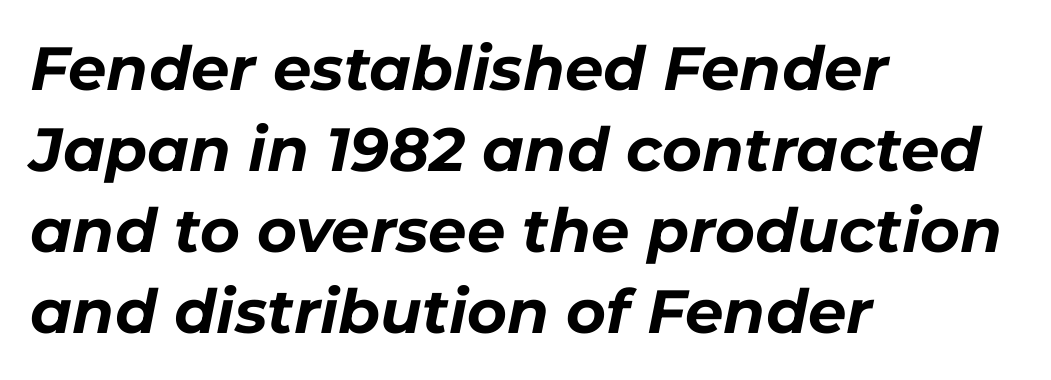
{"italic": "yes", "lean": "right", "slant_degrees": 11, "bold": "yes", "weight": "bold", "width": "normal", "stroke_contrast": "low", "x_height": "medium", "monospaced": "no", "underline": "no", "align": "left", "line_spacing": "normal", "line_spacing_ratio": 1.33, "letter_spacing": "normal", "letter_spacing_em": 0.0, "glyph_px": 61}
